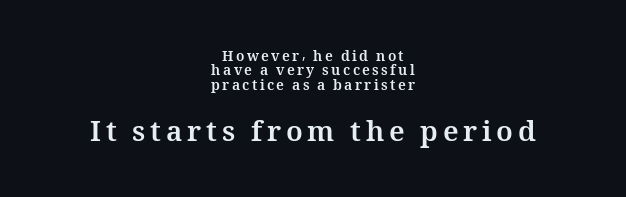
The image shows 28 px bold type, upright; set centered, tight line spacing (1.02x), not underlined; the second (bottom) block is 2.0x larger; medium stroke contrast and a medium x-height.
